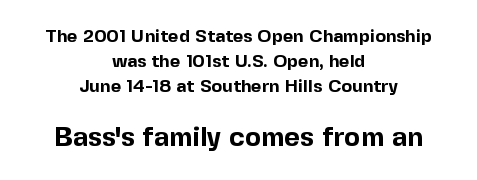
Ascenders rise straight up at ninety degrees. Larger block? The one below; the one above is distinctly smaller. A clean baseline with only descenders dipping below it. Each line is balanced around a shared central axis. There is no visible air inserted between adjacent glyphs. Typographic density is high because the face is bold.
